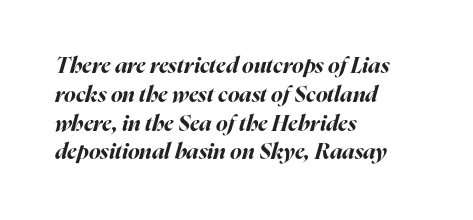
The typesetting leans heavy: a genuine bold. The passage shown leans; its letterforms are oblique. The setting favours the left margin, as ordinary paragraphs usually do. A typesetter would call this leading conventional body-copy spacing. The line texture is even and compact thanks to regular tracking. The space beneath each line is pristine and unruled.
